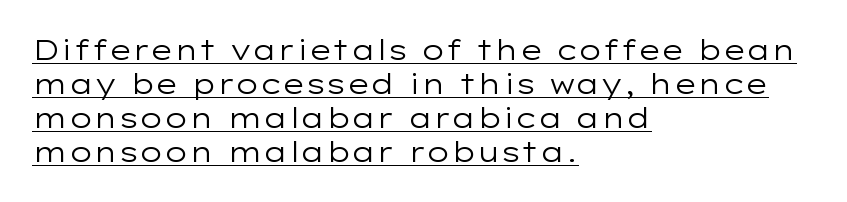
Q: Is the text bold? A: No.
Q: Is the text italic (slanted)? A: No, it is upright.
Q: Is the typeface a serif or a sans-serif typeface? A: Sans-serif.
Q: Is the text underlined? A: Yes.
Q: How is the paragraph aligned? A: Left-aligned.
Q: Is the spacing between letters normal or unusually wide? A: Normal.
Q: Width (condensed, normal, or wide)? A: Wide.
Q: Stroke contrast? A: Low.
Q: x-height? A: Medium.
Q: Monospaced? A: No.
